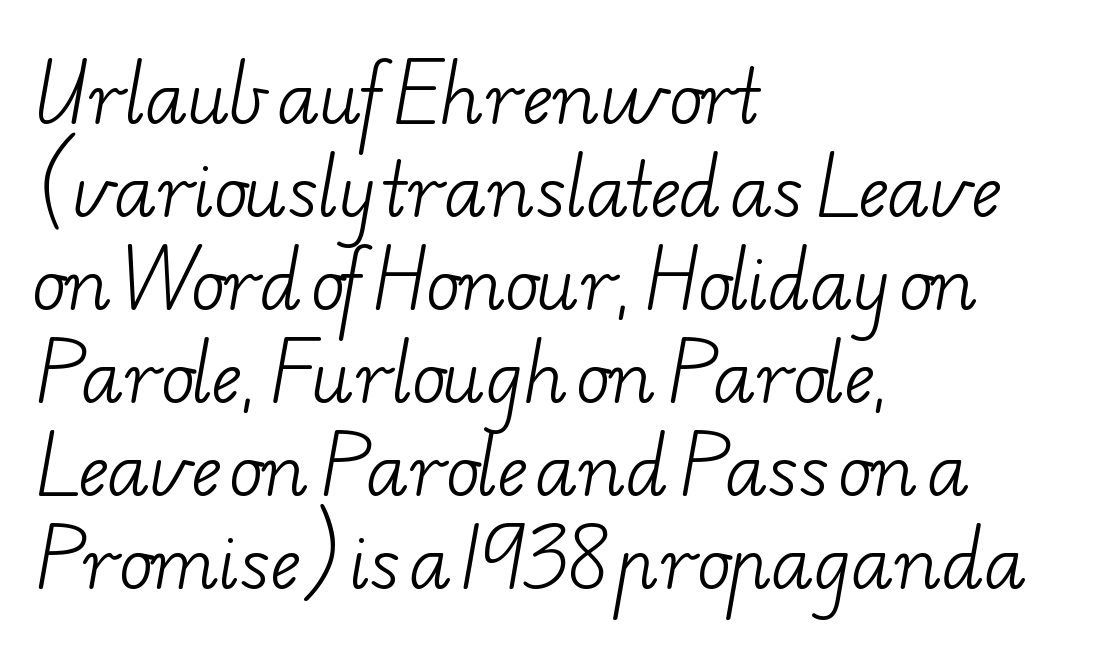
{"serif": "yes", "bold": "no", "weight": "light", "width": "wide", "stroke_contrast": "low", "x_height": "small", "monospaced": "no", "underline": "no", "align": "left", "line_spacing": "normal", "line_spacing_ratio": 1.31, "letter_spacing": "normal", "letter_spacing_em": 0.0, "glyph_px": 71}
